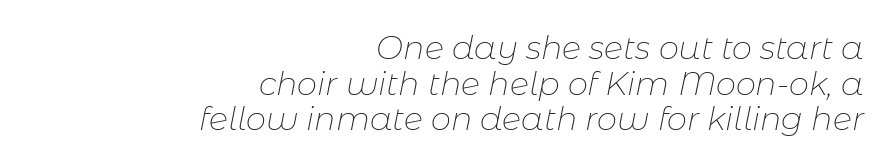
The image shows 32 px thin type, italic (leaning right); set right-aligned, tight line spacing (1.11x), normal letter spacing, not underlined; low stroke contrast and a medium x-height.
